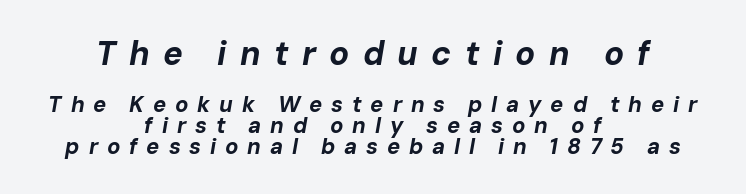
{"italic": "yes", "lean": "right", "slant_degrees": 10, "bold": "yes", "weight": "bold", "width": "normal", "stroke_contrast": "low", "x_height": "medium", "monospaced": "no", "underline": "no", "align": "center", "line_spacing": "tight", "line_spacing_ratio": 0.96, "letter_spacing": "wide", "letter_spacing_em": 0.4, "larger_block": "first", "size_ratio": 1.5, "glyph_px": 33}
